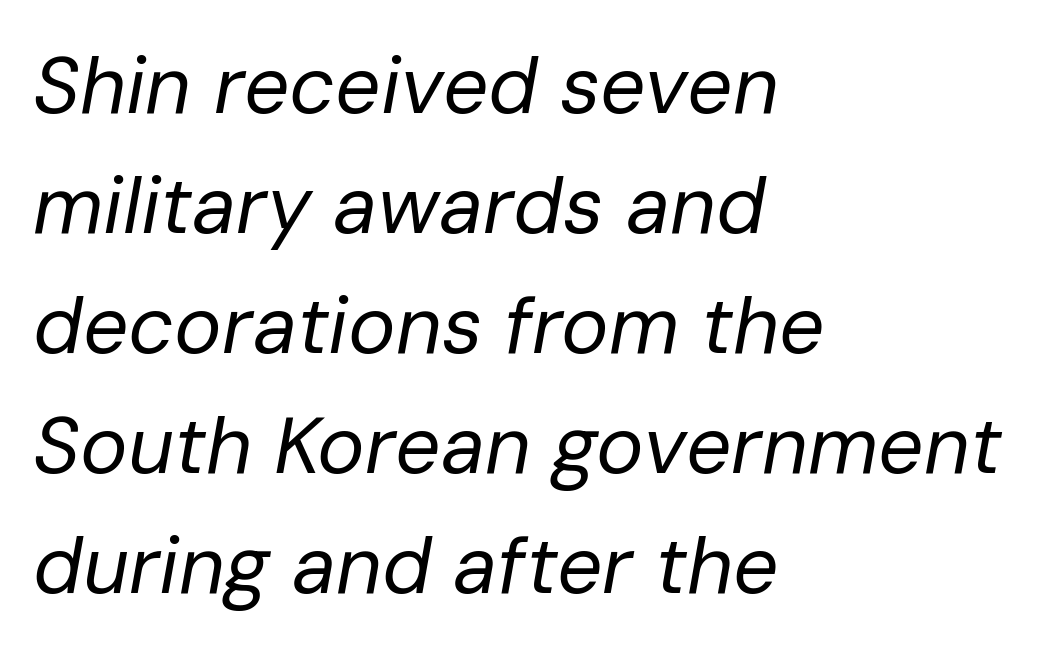
{"italic": "yes", "lean": "right", "slant_degrees": 10, "bold": "no", "weight": "regular", "width": "normal", "stroke_contrast": "low", "x_height": "medium", "monospaced": "no", "underline": "no", "align": "left", "line_spacing": "normal", "line_spacing_ratio": 1.5, "letter_spacing": "normal", "letter_spacing_em": 0.0, "glyph_px": 80}
